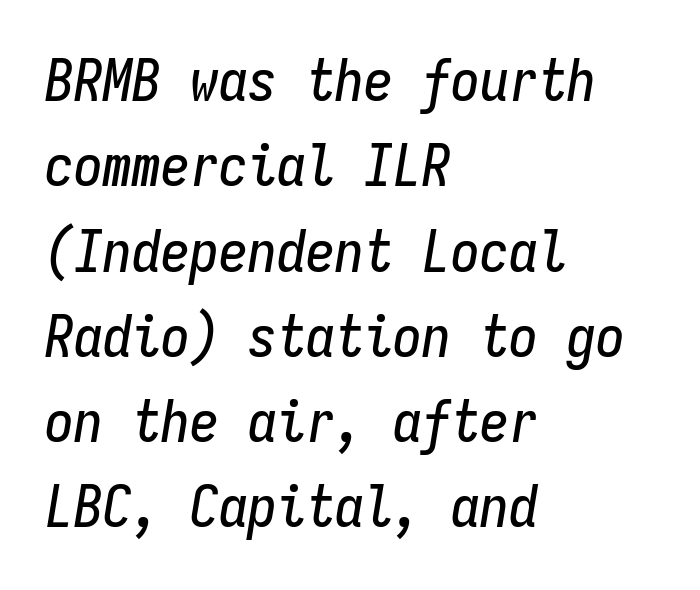
Q: Is the text italic (slanted)? A: Yes, it leans right by about 9 degrees.
Q: Is the text underlined? A: No.
Q: How is the paragraph aligned? A: Left-aligned.
Q: Is the spacing between letters normal or unusually wide? A: Normal.
Q: Is the spacing between lines tight, normal or loose? A: Normal.
Q: Width (condensed, normal, or wide)? A: Condensed.
Q: Stroke contrast? A: Low.
Q: x-height? A: Medium.
Q: Monospaced? A: Yes.
